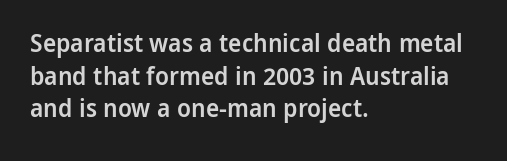
{"italic": "no", "bold": "semi", "underline": "no", "align": "left", "line_spacing": "normal", "line_spacing_ratio": 1.31, "letter_spacing": "normal", "letter_spacing_em": 0.0, "glyph_px": 25}
